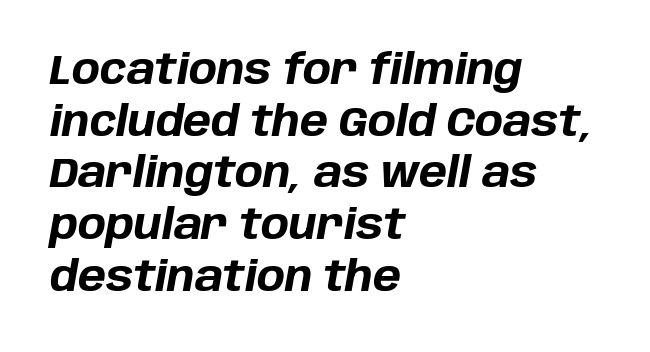
Q: Is the text bold? A: Yes.
Q: Is the text italic (slanted)? A: Yes, it leans right by about 10 degrees.
Q: Is the text underlined? A: No.
Q: How is the paragraph aligned? A: Left-aligned.
Q: Is the spacing between letters normal or unusually wide? A: Normal.
Q: Width (condensed, normal, or wide)? A: Normal.
Q: Stroke contrast? A: Low.
Q: x-height? A: Large.
Q: Monospaced? A: No.
